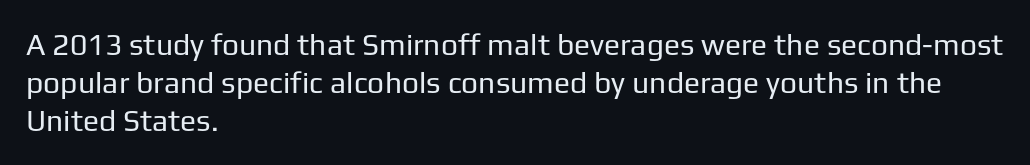
The image shows 30 px regular-weight sans-serif type, upright; set left-aligned, normal line spacing (1.27x), normal letter spacing, not underlined; low stroke contrast and a medium x-height.
